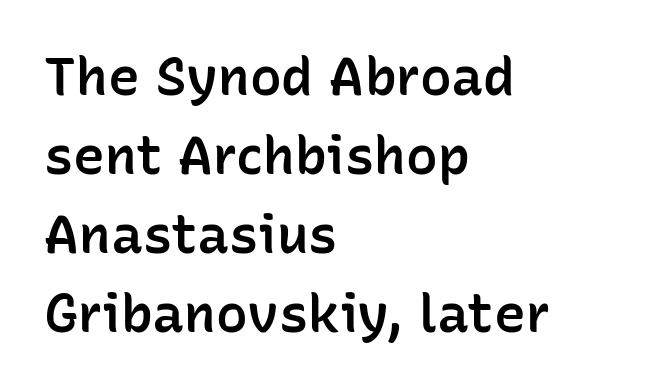
Typographically, this falls in the sans-serif category. These lines were composed using upright roman letters. The line texture is even and compact thanks to regular tracking. Words float on clear page, feet unadorned. How would I describe the line gaps? Plain and ordinary. The rendering anchors every line to the left-hand side.
